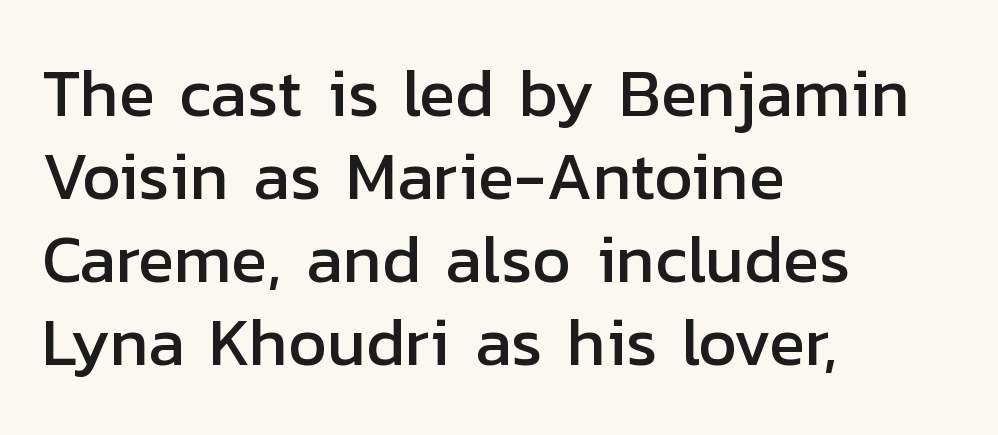
{"serif": "no", "italic": "no", "width": "normal", "stroke_contrast": "low", "x_height": "medium", "monospaced": "no", "underline": "no", "align": "left", "line_spacing_ratio": 1.24, "letter_spacing": "normal", "letter_spacing_em": 0.0, "glyph_px": 67}
